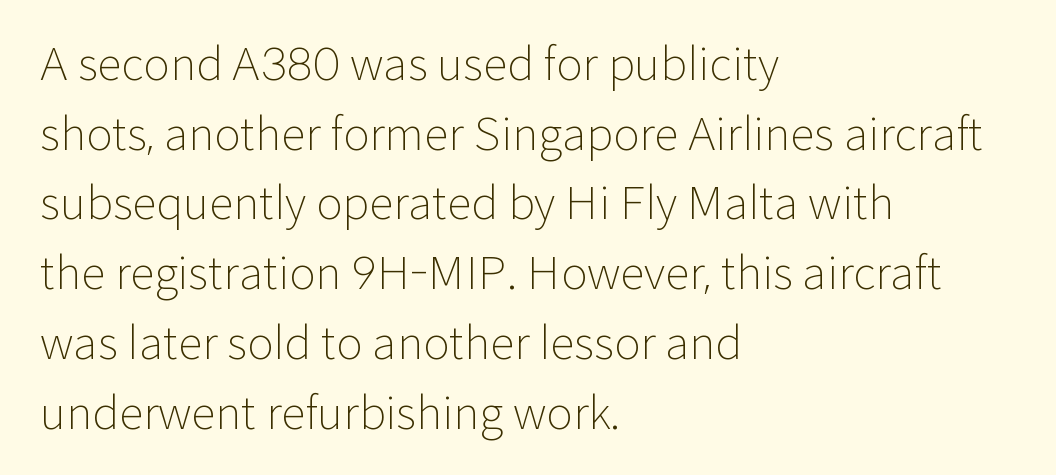
The image shows 45 px light sans-serif type, upright; set left-aligned, normal line spacing (1.55x), normal letter spacing, not underlined; low stroke contrast and a medium x-height.
